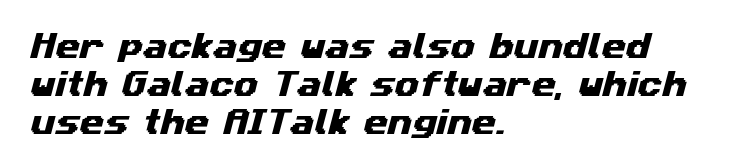
The image shows 28 px wide sans-serif type; set left-aligned, normal line spacing (1.35x), normal letter spacing, not underlined; medium stroke contrast and a medium x-height.
